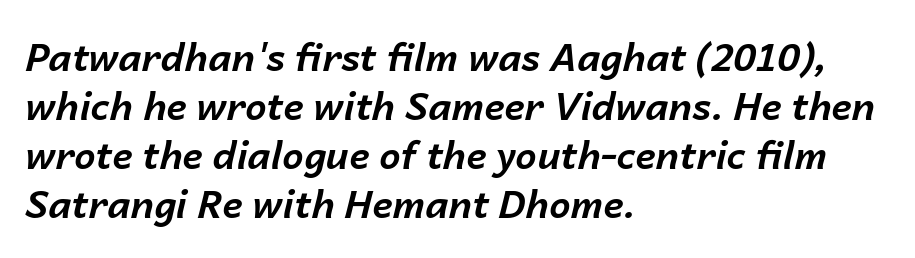
Q: Is the text bold? A: Yes.
Q: Is the text italic (slanted)? A: Yes, it leans right by about 14 degrees.
Q: Is the text underlined? A: No.
Q: How is the paragraph aligned? A: Left-aligned.
Q: Is the spacing between letters normal or unusually wide? A: Normal.
Q: Is the spacing between lines tight, normal or loose? A: Normal.
Q: Width (condensed, normal, or wide)? A: Normal.
Q: Stroke contrast? A: Low.
Q: x-height? A: Medium.
Q: Monospaced? A: No.
